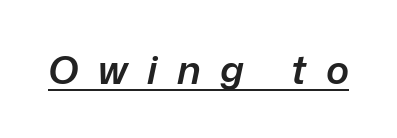
Q: Is the text bold? A: Semi-bold.
Q: Is the text italic (slanted)? A: Yes, it leans right by about 12 degrees.
Q: Is the text underlined? A: Yes.
Q: Is the spacing between letters normal or unusually wide? A: Unusually wide.
Q: Width (condensed, normal, or wide)? A: Normal.
Q: Stroke contrast? A: Low.
Q: x-height? A: Medium.
Q: Monospaced? A: No.
